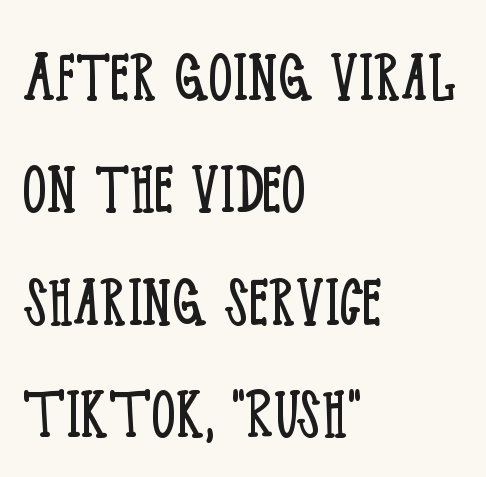
Q: Is the text bold? A: No.
Q: Is the text italic (slanted)? A: No, it is upright.
Q: Is the typeface a serif or a sans-serif typeface? A: Serif.
Q: Is the text underlined? A: No.
Q: How is the paragraph aligned? A: Left-aligned.
Q: Is the spacing between letters normal or unusually wide? A: Normal.
Q: Is the spacing between lines tight, normal or loose? A: Normal.
Q: Width (condensed, normal, or wide)? A: Condensed.
Q: Stroke contrast? A: Low.
Q: x-height? A: Large.
Q: Monospaced? A: No.
